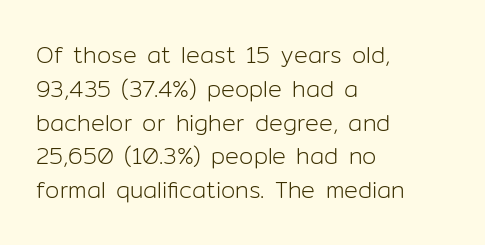
The image shows 23 px text type, upright; set left-aligned, normal line spacing (1.47x), normal letter spacing, not underlined.
